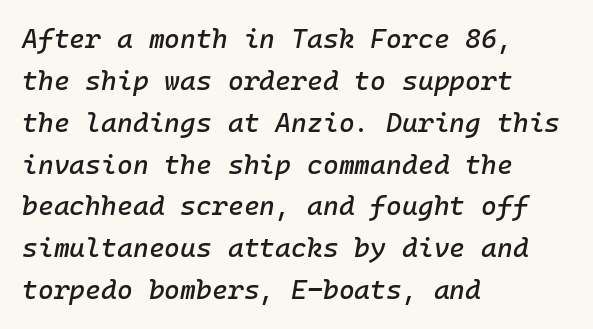
Vertical spacing — default. Words float on clear page, feet unadorned. Slant detected: the letters are inclined. Look at the tracking — it's just the regular setting, nothing added. The lines in this sample share a left origin and differ only in where they stop.
